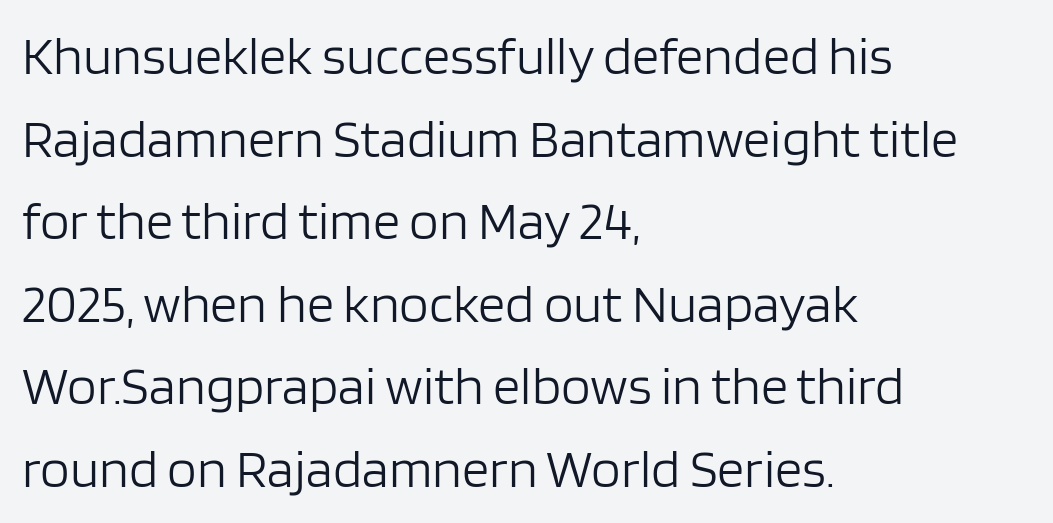
Q: Is the text bold? A: No.
Q: Is the text italic (slanted)? A: No, it is upright.
Q: Is the typeface a serif or a sans-serif typeface? A: Sans-serif.
Q: Is the text underlined? A: No.
Q: How is the paragraph aligned? A: Left-aligned.
Q: Is the spacing between letters normal or unusually wide? A: Normal.
Q: Is the spacing between lines tight, normal or loose? A: Normal.
Q: Width (condensed, normal, or wide)? A: Normal.
Q: Stroke contrast? A: Low.
Q: x-height? A: Large.
Q: Monospaced? A: No.
